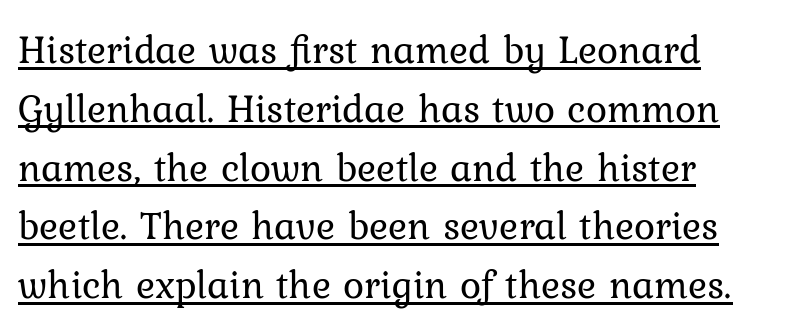
Q: Is the text bold? A: No.
Q: Is the text italic (slanted)? A: No, it is upright.
Q: Is the text underlined? A: Yes.
Q: How is the paragraph aligned? A: Left-aligned.
Q: Is the spacing between letters normal or unusually wide? A: Normal.
Q: Is the spacing between lines tight, normal or loose? A: Normal.
Q: Width (condensed, normal, or wide)? A: Normal.
Q: Stroke contrast? A: Low.
Q: x-height? A: Medium.
Q: Monospaced? A: No.
